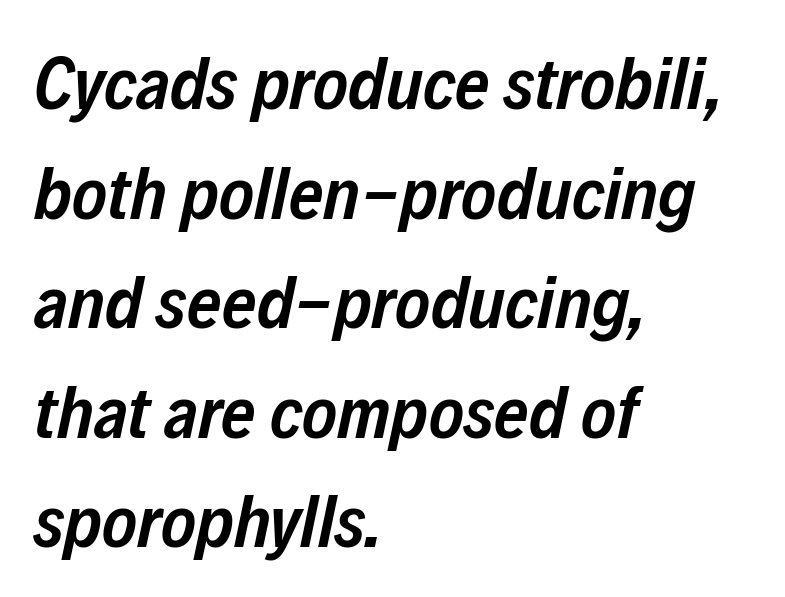
Character widths vary here, with narrow letters taking less room than wide ones. If you drew a ruler down the left edge, every line would touch it. The glyphs look as if they've been sheared to an angle. A fair bit of extra ink — the face is semibold, not bold.
